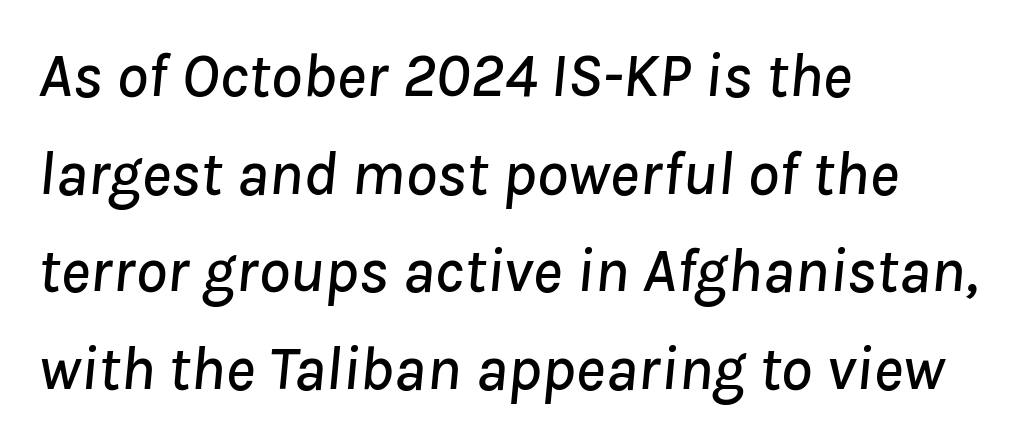
The image shows 63 px text type, italic (leaning right); set left-aligned, normal line spacing (1.55x), normal letter spacing, not underlined; low stroke contrast and a medium x-height.
